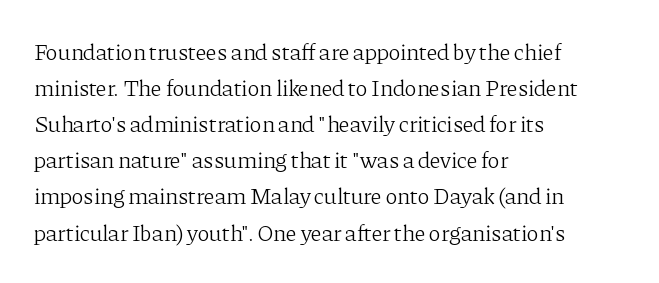
The image shows 23 px text type, upright; set left-aligned, normal line spacing (1.57x), normal letter spacing, not underlined.
